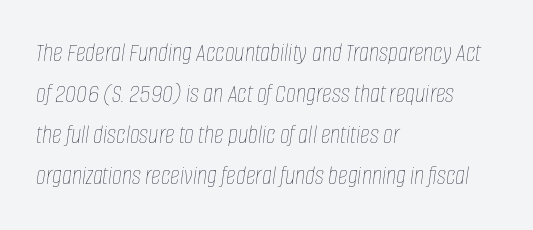
The image shows 27 px text type, italic (leaning right); set left-aligned, normal line spacing (1.52x), normal letter spacing, not underlined.
